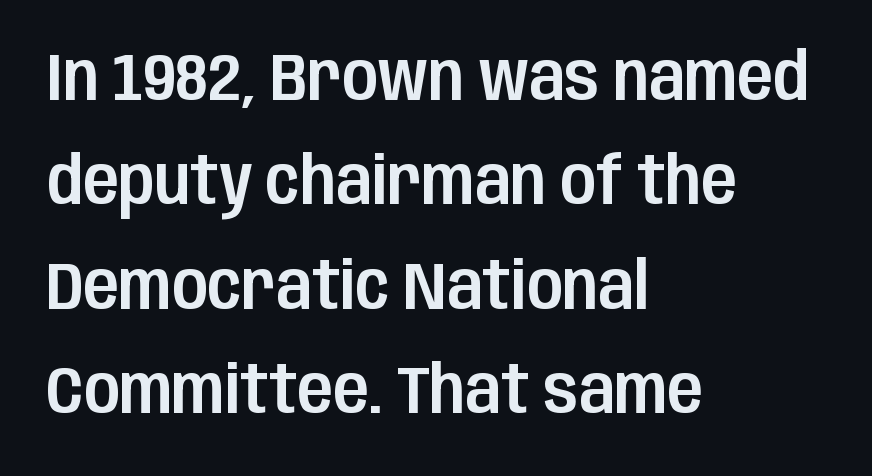
The image shows 66 px condensed sans-serif type, upright; set left-aligned, normal line spacing (1.58x), normal letter spacing, not underlined; low stroke contrast and a large x-height.
